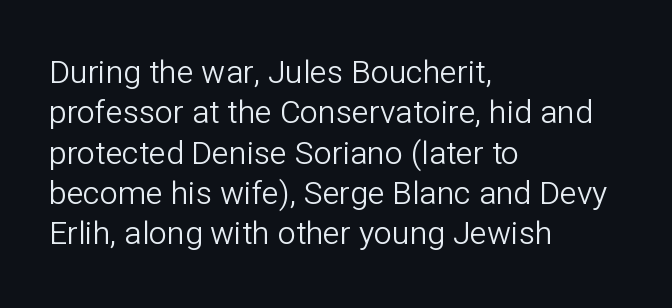
The image shows 32 px light sans-serif type, upright; set left-aligned, normal line spacing (1.26x), normal letter spacing, not underlined; low stroke contrast and a medium x-height.
